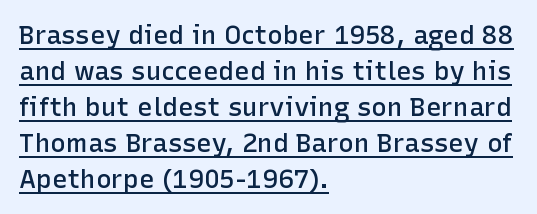
The image shows 26 px text type, upright; set left-aligned, normal line spacing (1.38x), normal letter spacing, underlined.
